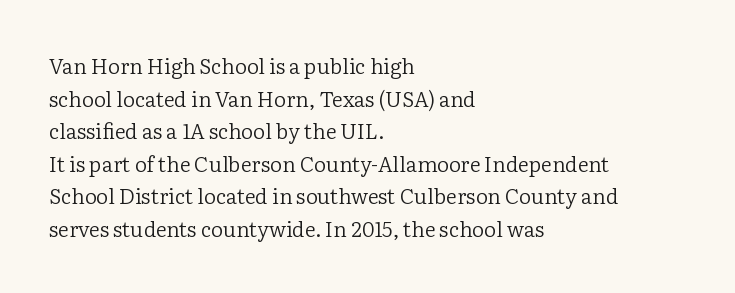
The image shows 21 px text type, upright; set left-aligned, normal line spacing (1.55x), normal letter spacing, not underlined.
